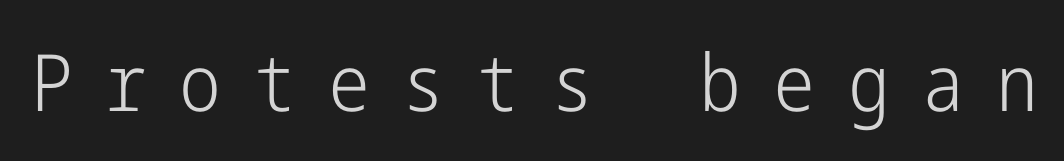
The image shows 79 px light, condensed sans-serif type, upright; set unusually wide letter spacing (+0.41 em), not underlined; low stroke contrast and a medium x-height.
